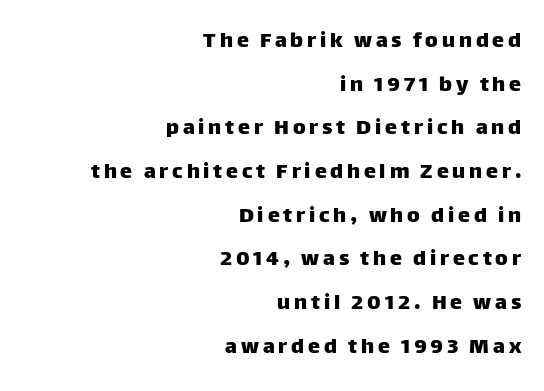
{"italic": "no", "underline": "no", "align": "right", "line_spacing_ratio": 1.82, "glyph_px": 24}
